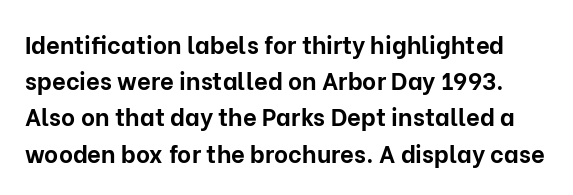
{"italic": "no", "bold": "yes", "underline": "no", "line_spacing": "normal", "line_spacing_ratio": 1.51, "letter_spacing": "normal", "letter_spacing_em": 0.0, "glyph_px": 24}
